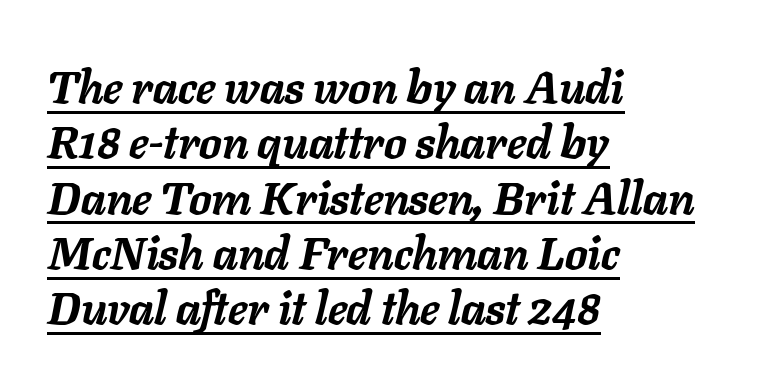
The image shows 45 px semibold type, italic (leaning right); set left-aligned, line spacing 1.23x, normal letter spacing, underlined; low stroke contrast and a medium x-height.
